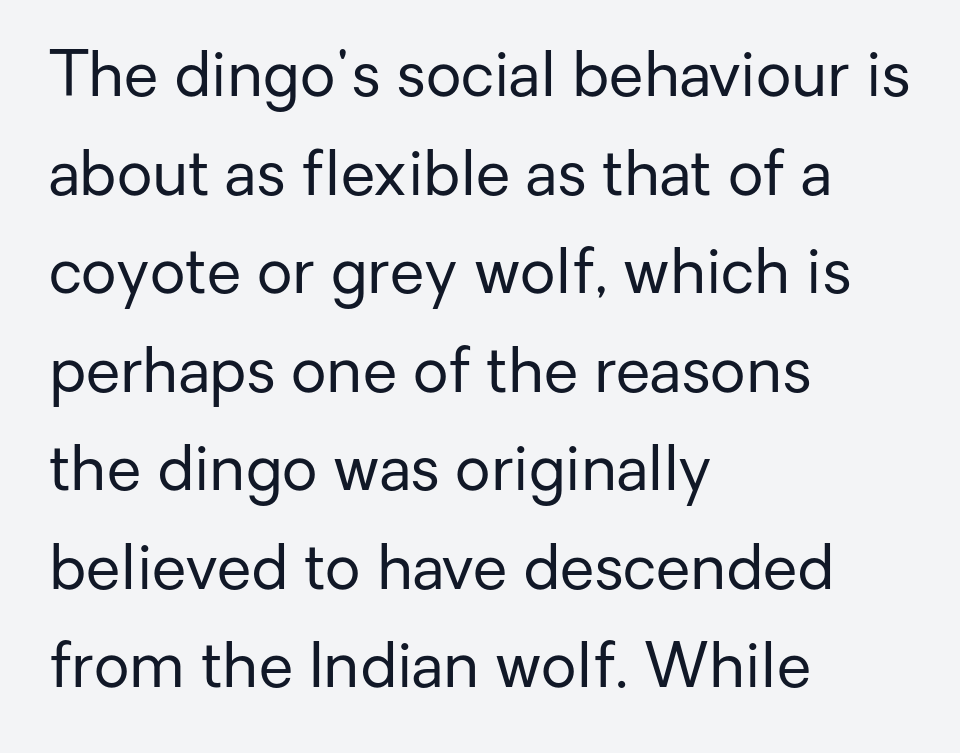
The image shows 62 px regular-weight sans-serif type, upright; set left-aligned, normal line spacing (1.59x), normal letter spacing, not underlined; low stroke contrast and a medium x-height.
